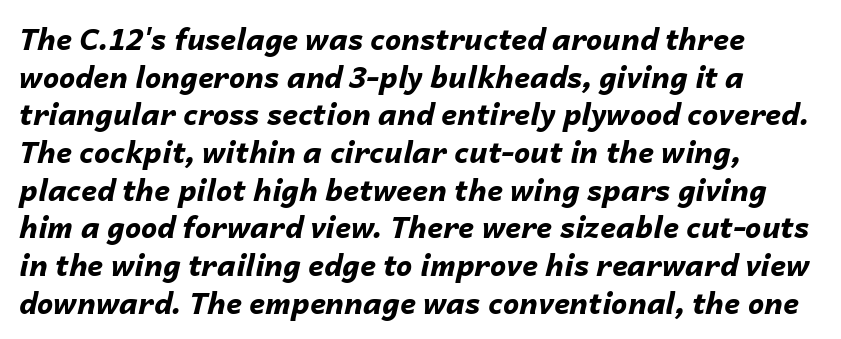
{"italic": "yes", "lean": "right", "slant_degrees": 14, "bold": "yes", "weight": "bold", "width": "normal", "stroke_contrast": "low", "x_height": "medium", "monospaced": "no", "underline": "no", "align": "left", "line_spacing": "normal", "line_spacing_ratio": 1.3, "letter_spacing": "normal", "letter_spacing_em": 0.0, "glyph_px": 29}
